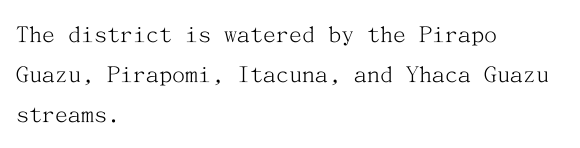
Nobody touched the tracking dial on this one. Line starts are locked; line ends wander. The block of text has a typical density, with ordinary space between rows. The glyphs are unaccompanied by any horizontal stroke below them. Notice how the stems are strictly vertical — no italics here. These glyphs show unthickened strokes, regular width or finer.
